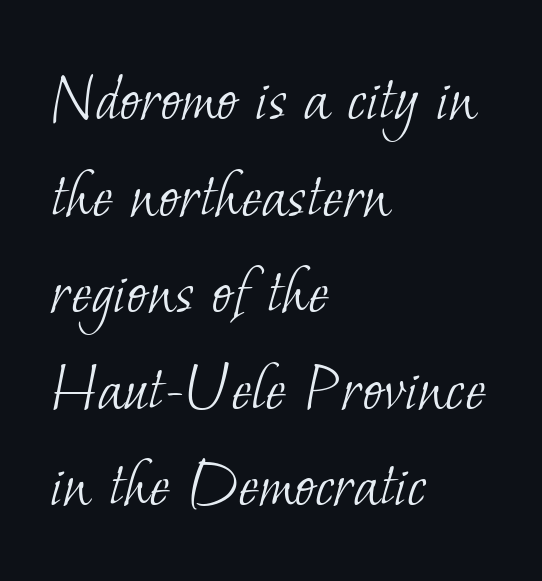
The image shows 70 px light serif type; set left-aligned, normal line spacing (1.38x), normal letter spacing, not underlined; low stroke contrast and a small x-height.
